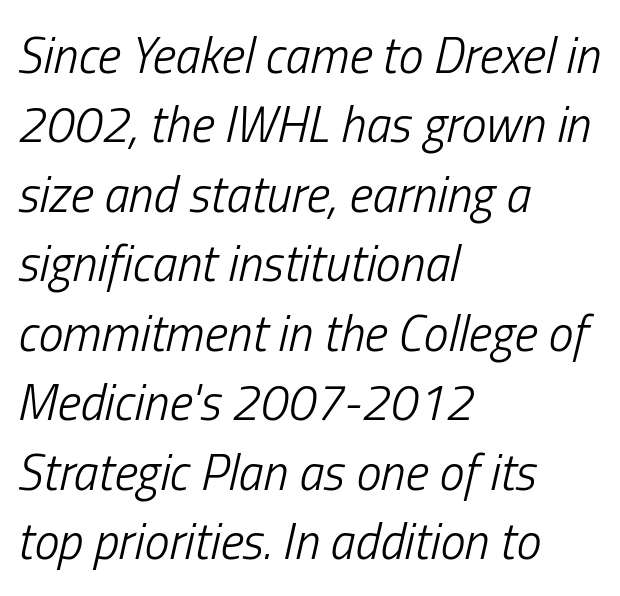
Q: Is the text bold? A: No.
Q: Is the text italic (slanted)? A: Yes, it leans right by about 13 degrees.
Q: Is the text underlined? A: No.
Q: How is the paragraph aligned? A: Left-aligned.
Q: Is the spacing between letters normal or unusually wide? A: Normal.
Q: Is the spacing between lines tight, normal or loose? A: Normal.
Q: Width (condensed, normal, or wide)? A: Condensed.
Q: Stroke contrast? A: Low.
Q: x-height? A: Medium.
Q: Monospaced? A: No.
